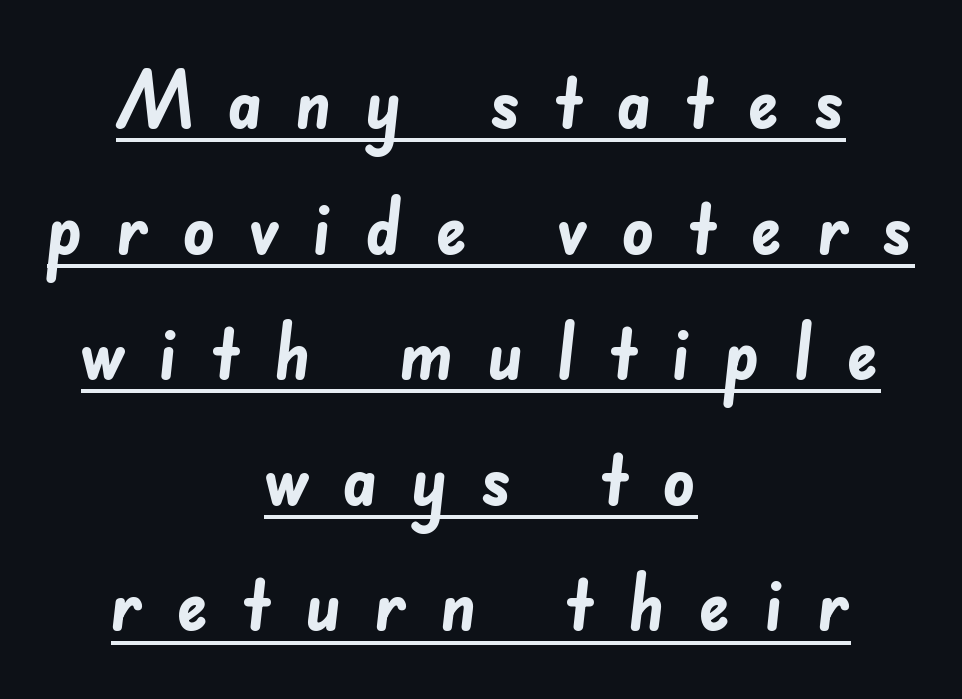
The image shows 80 px semibold sans-serif type; set centered, normal line spacing (1.57x), unusually wide letter spacing (+0.41 em), underlined; low stroke contrast and a small x-height.
